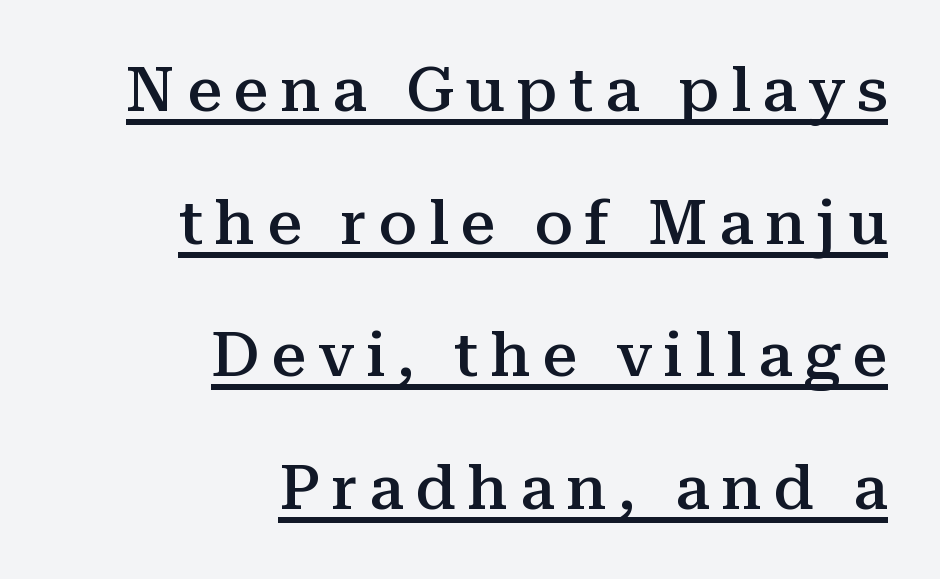
Q: Is the text bold? A: Semi-bold.
Q: Is the text italic (slanted)? A: No, it is upright.
Q: Is the typeface a serif or a sans-serif typeface? A: Serif.
Q: Is the text underlined? A: Yes.
Q: How is the paragraph aligned? A: Right-aligned.
Q: Is the spacing between lines tight, normal or loose? A: Loose.
Q: Width (condensed, normal, or wide)? A: Normal.
Q: Stroke contrast? A: Medium.
Q: x-height? A: Medium.
Q: Monospaced? A: No.
